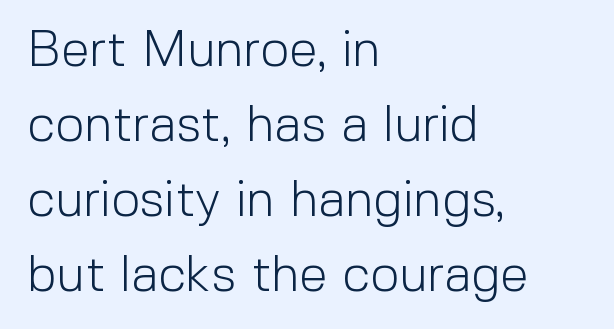
{"serif": "no", "italic": "no", "bold": "no", "weight": "light", "width": "normal", "x_height": "medium", "monospaced": "no", "underline": "no", "align": "left", "line_spacing": "normal", "line_spacing_ratio": 1.47, "letter_spacing": "normal", "letter_spacing_em": 0.0, "glyph_px": 51}
